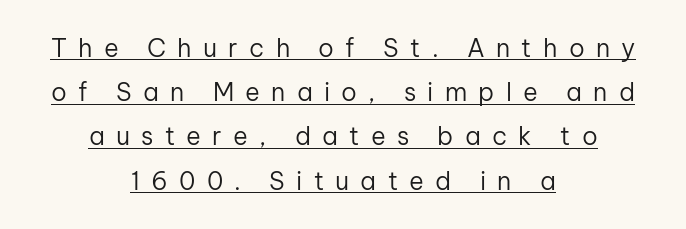
The image shows 25 px text type, upright; set centered, line spacing 1.77x, unusually wide letter spacing (+0.45 em), underlined.
